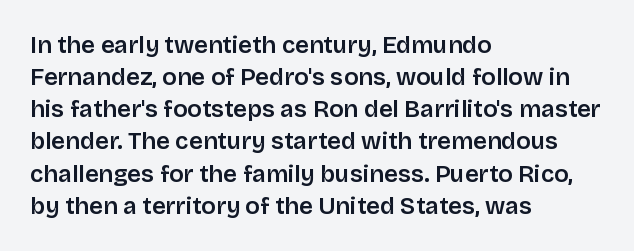
The image shows 24 px text type, upright; set left-aligned, normal line spacing (1.34x), normal letter spacing, not underlined.
